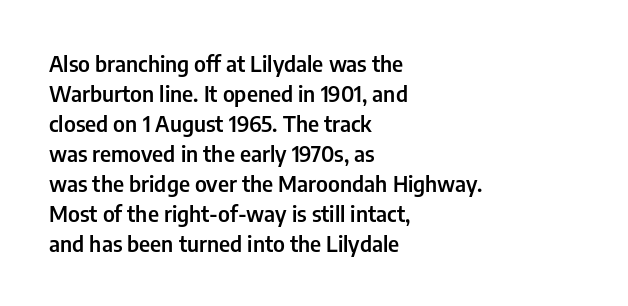
The image shows 22 px text type, upright; set left-aligned, normal line spacing (1.36x), normal letter spacing, not underlined.
